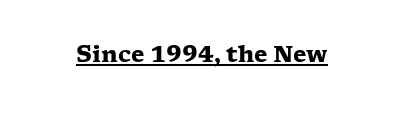
The face used here is rendered with its standard letterfit. These lines were composed using upright roman letters. Strokes here are thick enough to call this a true bold. Is there an underline? Yes — a line sits under the letters.
